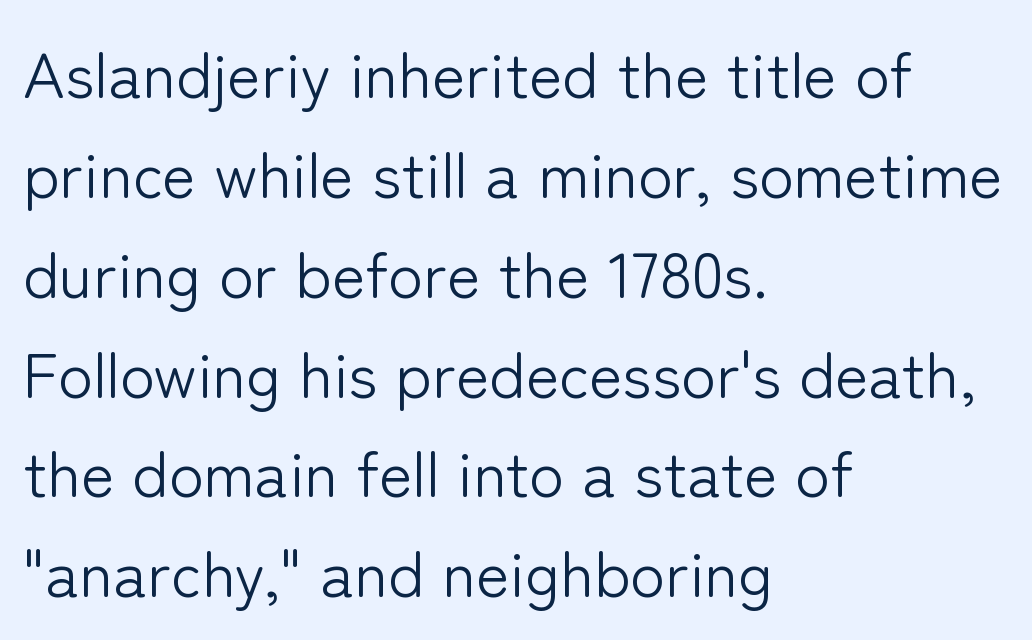
Q: Is the text bold? A: No.
Q: Is the text italic (slanted)? A: No, it is upright.
Q: Is the typeface a serif or a sans-serif typeface? A: Sans-serif.
Q: Is the text underlined? A: No.
Q: How is the paragraph aligned? A: Left-aligned.
Q: Is the spacing between letters normal or unusually wide? A: Normal.
Q: Is the spacing between lines tight, normal or loose? A: Normal.
Q: Width (condensed, normal, or wide)? A: Normal.
Q: Stroke contrast? A: Low.
Q: x-height? A: Medium.
Q: Monospaced? A: No.
